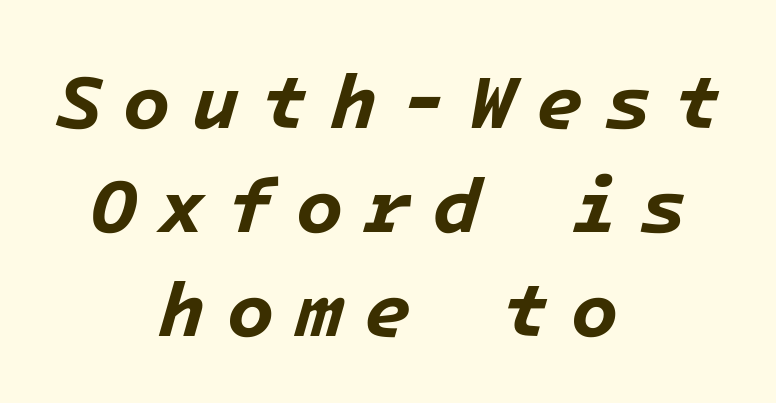
Q: Is the text bold? A: Yes.
Q: Is the text italic (slanted)? A: Yes, it leans right by about 16 degrees.
Q: Is the text underlined? A: No.
Q: How is the paragraph aligned? A: Centered.
Q: Is the spacing between letters normal or unusually wide? A: Unusually wide.
Q: Is the spacing between lines tight, normal or loose? A: Normal.
Q: Width (condensed, normal, or wide)? A: Normal.
Q: Stroke contrast? A: Low.
Q: x-height? A: Medium.
Q: Monospaced? A: Yes.
